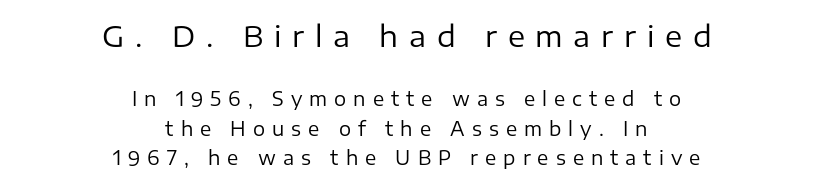
Regarding serifs, this sample does without them. Character widths vary here, with narrow letters taking less room than wide ones. If you drew a line through each stem, it would be perfectly vertical. Size hierarchy here favors the leading block over the trailing one.
